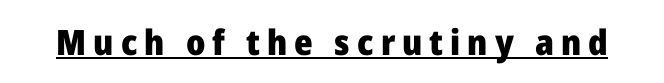
Q: Is the text bold? A: Yes.
Q: Is the text italic (slanted)? A: No, it is upright.
Q: Is the typeface a serif or a sans-serif typeface? A: Sans-serif.
Q: Is the text underlined? A: Yes.
Q: Is the spacing between letters normal or unusually wide? A: Unusually wide.
Q: Width (condensed, normal, or wide)? A: Normal.
Q: Stroke contrast? A: Low.
Q: x-height? A: Medium.
Q: Monospaced? A: No.
